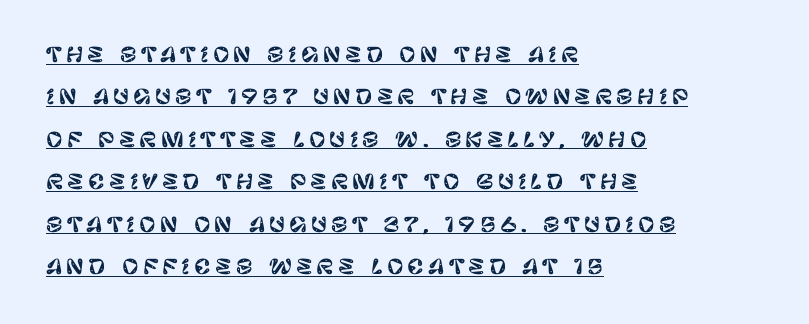
Q: Is the text italic (slanted)? A: Yes.
Q: Is the text underlined? A: Yes.
Q: How is the paragraph aligned? A: Left-aligned.
Q: Is the spacing between letters normal or unusually wide? A: Unusually wide.
Q: Is the spacing between lines tight, normal or loose? A: Loose.
